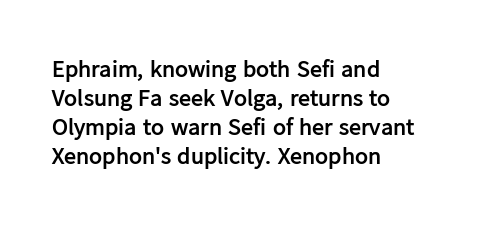
Q: Is the text bold? A: Yes.
Q: Is the text italic (slanted)? A: No, it is upright.
Q: Is the text underlined? A: No.
Q: How is the paragraph aligned? A: Left-aligned.
Q: Is the spacing between letters normal or unusually wide? A: Normal.
